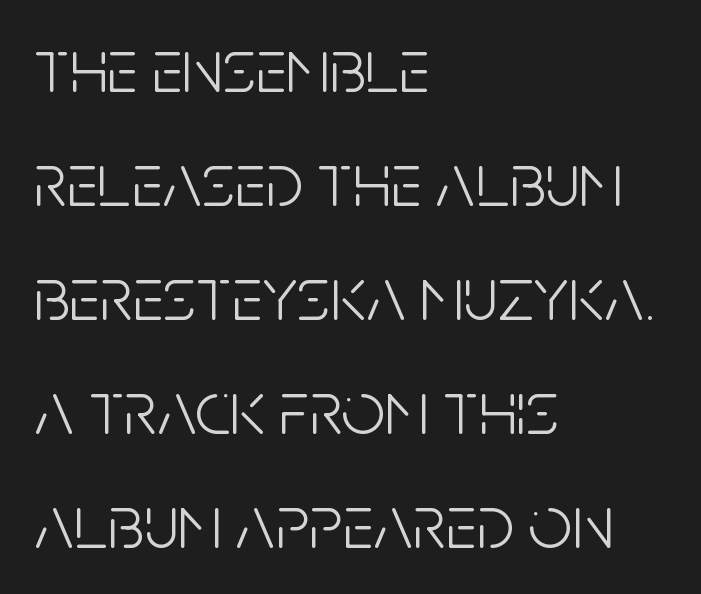
{"serif": "no", "italic": "no", "bold": "no", "weight": "light", "width": "condensed", "stroke_contrast": "low", "x_height": "large", "monospaced": "no", "underline": "no", "align": "left", "line_spacing": "normal", "line_spacing_ratio": 1.48, "letter_spacing": "normal", "letter_spacing_em": 0.0, "glyph_px": 77}
